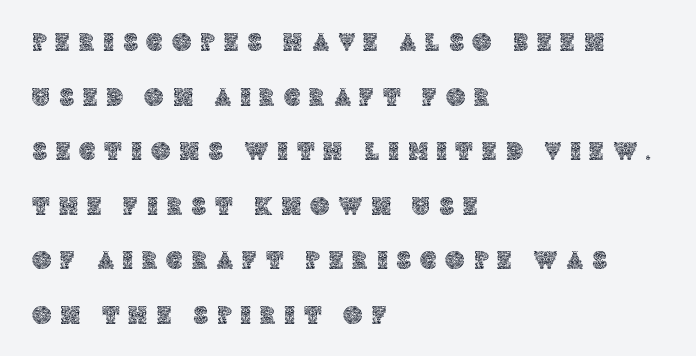
Q: Is the text italic (slanted)? A: No, it is upright.
Q: Is the text underlined? A: No.
Q: How is the paragraph aligned? A: Left-aligned.
Q: Is the spacing between letters normal or unusually wide? A: Unusually wide.
Q: Is the spacing between lines tight, normal or loose? A: Loose.
